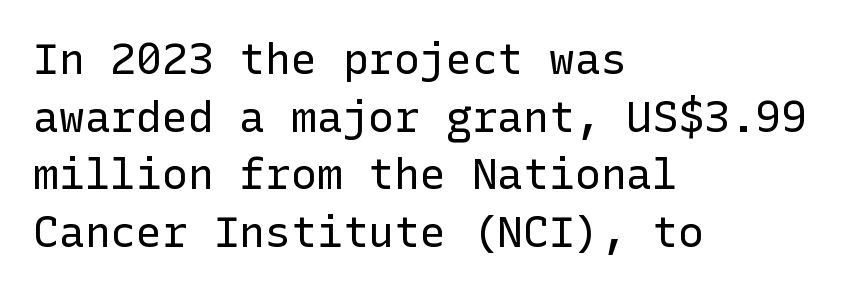
The image shows 43 px regular-weight sans-serif type, upright; set left-aligned, normal line spacing (1.34x), normal letter spacing, not underlined; low stroke contrast and a medium x-height.
